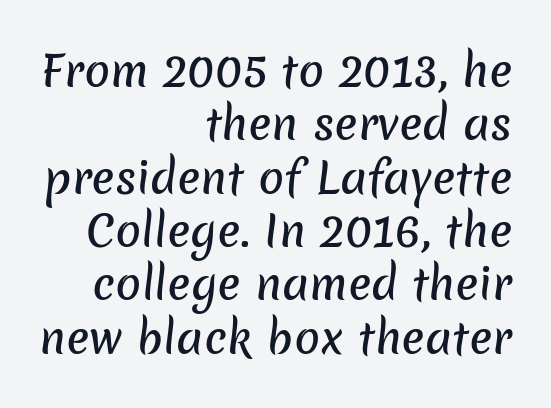
Beneath every word, the page is bare. Do the characters align in a grid? No, the font is proportional. A typesetter would call this zero additional tracking. Horizontal alignment here is rightward, an uncommon choice for prose.
